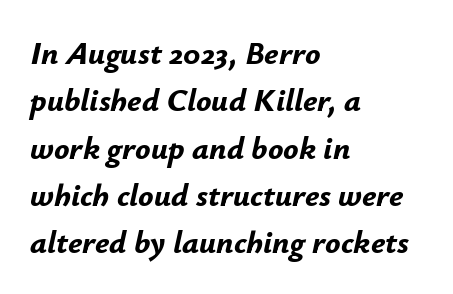
Q: Is the text bold? A: Yes.
Q: Is the text italic (slanted)? A: Yes, it leans right by about 12 degrees.
Q: Is the text underlined? A: No.
Q: How is the paragraph aligned? A: Left-aligned.
Q: Is the spacing between letters normal or unusually wide? A: Normal.
Q: Is the spacing between lines tight, normal or loose? A: Normal.
Q: Width (condensed, normal, or wide)? A: Normal.
Q: Stroke contrast? A: Low.
Q: x-height? A: Small.
Q: Monospaced? A: No.
